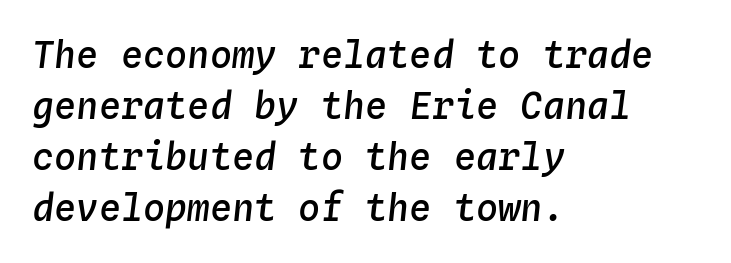
The face used here is a semibold: visibly heavier than regular, lighter than bold. Alignment: flush left. Fixed-width glyphs throughout — classic coding-font behaviour. Every character sits at an angle, as italics do.
